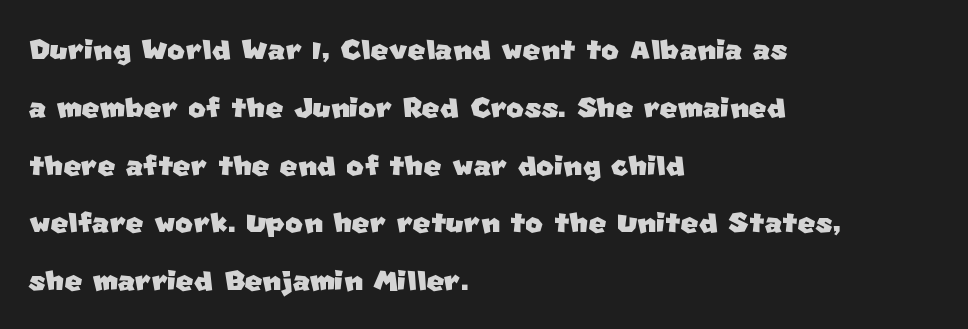
Q: Is the typeface a serif or a sans-serif typeface? A: Sans-serif.
Q: Is the text underlined? A: No.
Q: How is the paragraph aligned? A: Left-aligned.
Q: Is the spacing between letters normal or unusually wide? A: Normal.
Q: Is the spacing between lines tight, normal or loose? A: Normal.
Q: Width (condensed, normal, or wide)? A: Normal.
Q: Stroke contrast? A: Low.
Q: x-height? A: Large.
Q: Monospaced? A: No.
